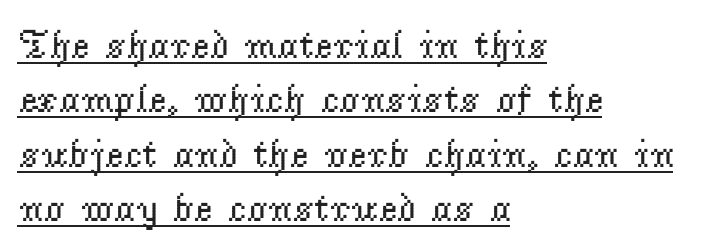
The image shows 40 px regular-weight serif type, upright; set left-aligned, normal line spacing (1.36x), normal letter spacing, underlined; low stroke contrast and a small x-height.
